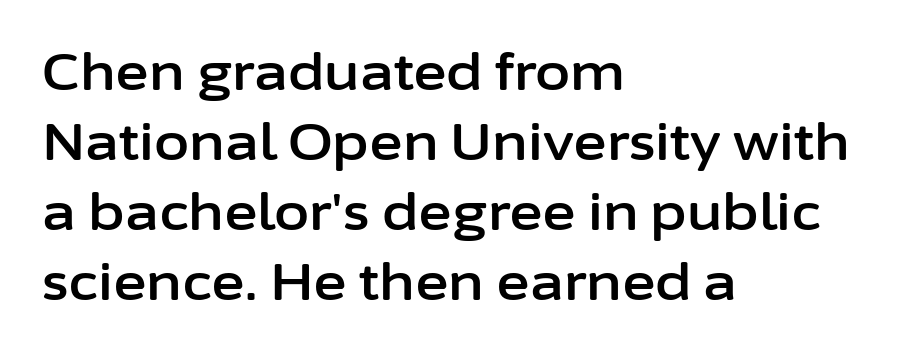
The image shows 51 px sans-serif type, upright; set left-aligned, normal line spacing (1.37x), normal letter spacing, not underlined; low stroke contrast and a medium x-height.
